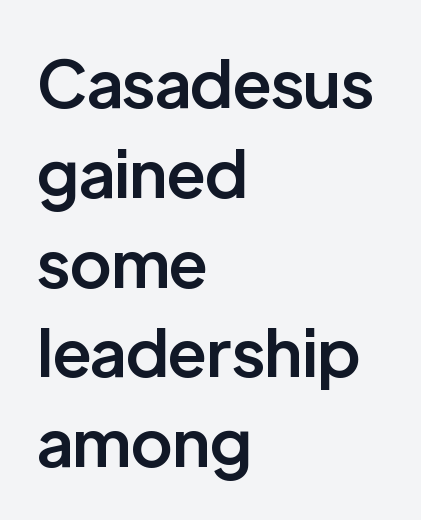
The letters advance in unequal steps, a hallmark of proportional type. The words here are not underlined. Tracking here is standard; glyphs follow each other at the usual distance. This is the in-between weight designers call semibold or demi. What's the leading like? Ordinary, nothing unusual.
